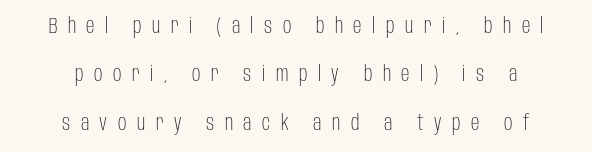
A roman cut, with each character standing at attention. Decoration check: the copy has no underline. The weight tops out at a normal text grade. Casual observation: everything's sitting right in the middle. Widely set lines give the paragraph a tall, airy silhouette.
